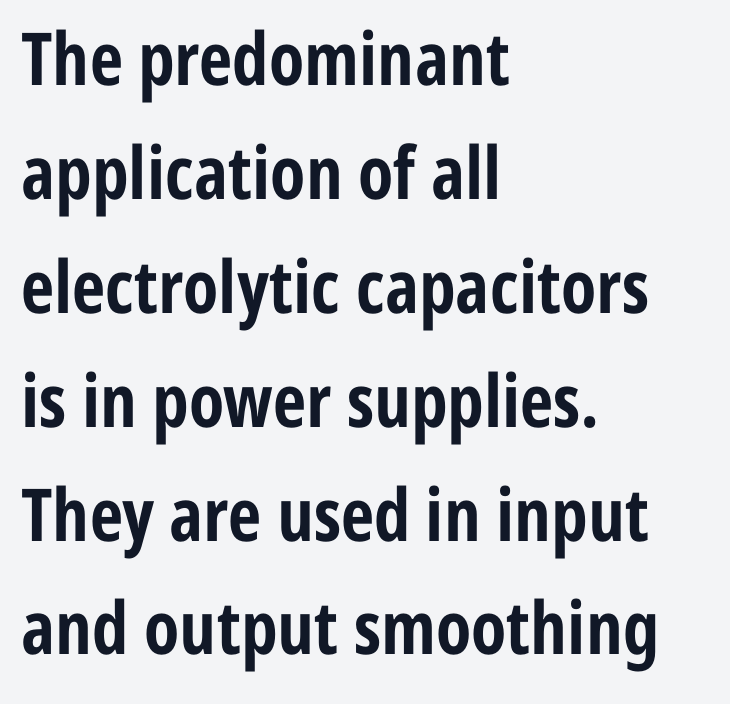
Q: Is the text bold? A: Yes.
Q: Is the text italic (slanted)? A: No, it is upright.
Q: Is the typeface a serif or a sans-serif typeface? A: Sans-serif.
Q: Is the text underlined? A: No.
Q: How is the paragraph aligned? A: Left-aligned.
Q: Is the spacing between letters normal or unusually wide? A: Normal.
Q: Is the spacing between lines tight, normal or loose? A: Normal.
Q: Width (condensed, normal, or wide)? A: Condensed.
Q: Stroke contrast? A: Low.
Q: x-height? A: Medium.
Q: Monospaced? A: No.
